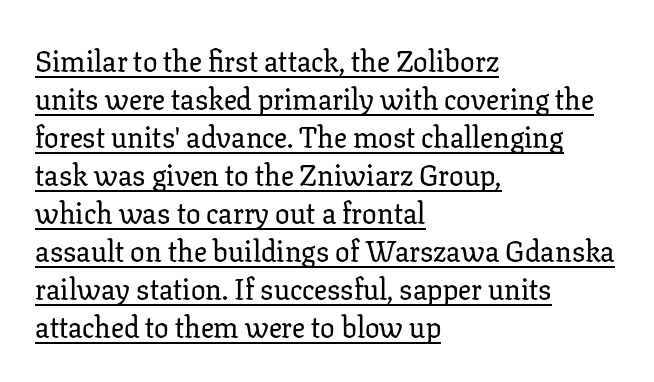
This sample carries an underscore along the baseline area. Note: serifs present on the glyphs. This sample keeps an unexceptional amount of space between lines. This sample has the flowing, uneven cadence of proportional lettering. Typeset ragged right — the left edge is the straight one. Observe the ordinary spacing: letters are neighbours, not strangers.
